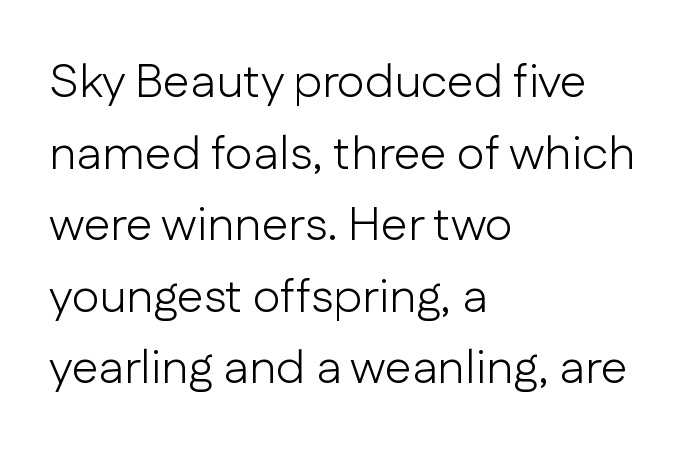
{"serif": "no", "italic": "no", "bold": "no", "weight": "light", "width": "normal", "stroke_contrast": "low", "x_height": "medium", "monospaced": "no", "underline": "no", "align": "left", "line_spacing": "normal", "line_spacing_ratio": 1.49, "letter_spacing": "normal", "letter_spacing_em": 0.0, "glyph_px": 48}
